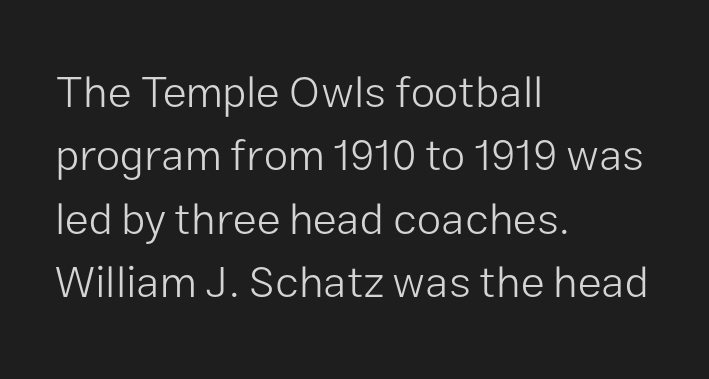
The image shows 44 px light sans-serif type, upright; set left-aligned, normal line spacing (1.44x), normal letter spacing, not underlined; low stroke contrast and a medium x-height.
